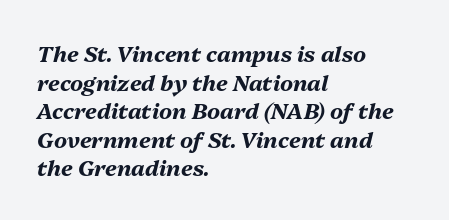
Q: Is the text bold? A: Yes.
Q: Is the text italic (slanted)? A: Yes, it leans right by about 13 degrees.
Q: Is the text underlined? A: No.
Q: How is the paragraph aligned? A: Left-aligned.
Q: Is the spacing between letters normal or unusually wide? A: Normal.
Q: Is the spacing between lines tight, normal or loose? A: Normal.
